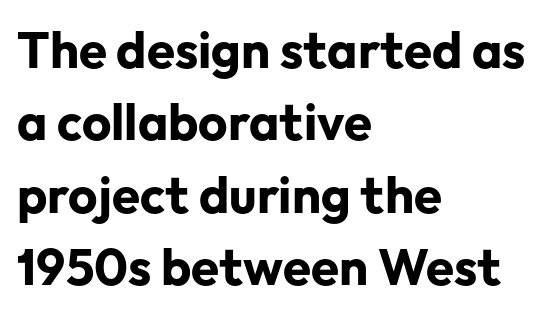
Does the weight exceed regular? Yes, all the way to bold. Proportional: the letters do not fall into vertical columns. Vertical strokes here are truly vertical. The horizontal fit of the characters is conventional and even. Vertical spacing — default.
